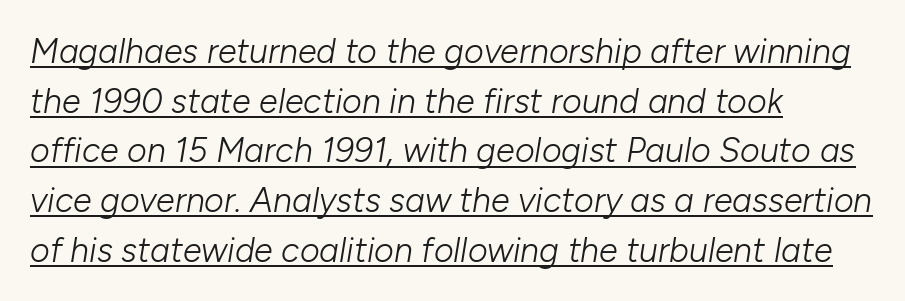
Q: Is the text bold? A: No.
Q: Is the text italic (slanted)? A: Yes, it leans right by about 10 degrees.
Q: Is the text underlined? A: Yes.
Q: How is the paragraph aligned? A: Left-aligned.
Q: Is the spacing between letters normal or unusually wide? A: Normal.
Q: Is the spacing between lines tight, normal or loose? A: Normal.
Q: Width (condensed, normal, or wide)? A: Normal.
Q: Stroke contrast? A: Low.
Q: x-height? A: Medium.
Q: Monospaced? A: No.
